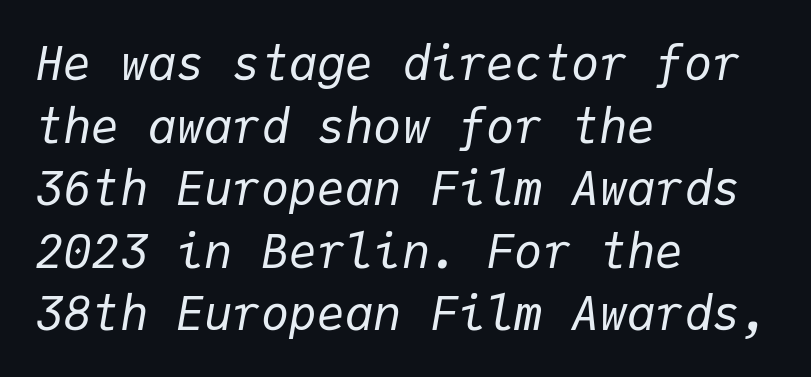
The passage shown leans; its letterforms are oblique. Horizontally, the lines are justified to the leading edge only. Caption: face not bold, strokes unweighted. Every character here occupies the same horizontal width, giving the sample a typewriter-like rhythm. The line texture is even and compact thanks to regular tracking.
